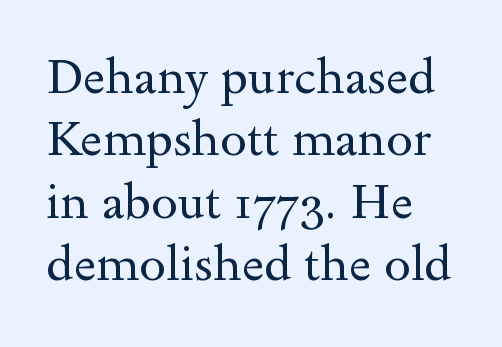
The image shows 48 px regular-weight, wide serif type, upright; set left-aligned, normal line spacing (1.3x), normal letter spacing, not underlined; a small x-height.
